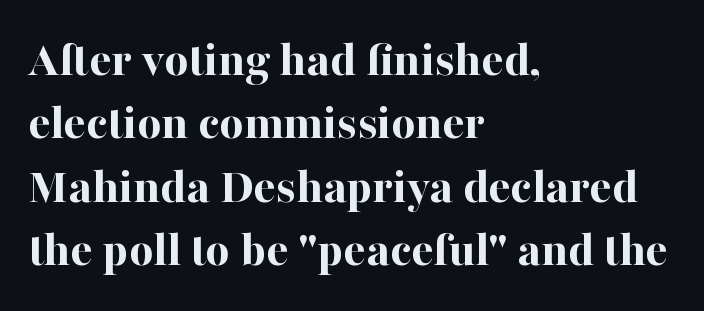
{"serif": "yes", "italic": "no", "bold": "yes", "weight": "bold", "width": "normal", "stroke_contrast": "high", "x_height": "medium", "monospaced": "no", "underline": "no", "align": "left", "line_spacing_ratio": 1.22, "letter_spacing": "normal", "letter_spacing_em": 0.0, "glyph_px": 52}
